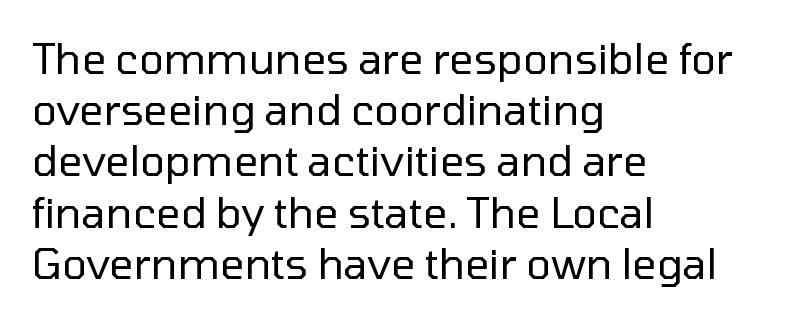
The image shows 42 px regular-weight sans-serif type, upright; set left-aligned, line spacing 1.22x, normal letter spacing, not underlined; low stroke contrast and a medium x-height.
